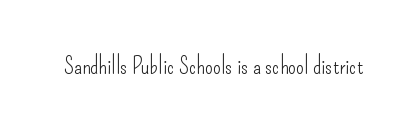
The type is set solid horizontally, with unmodified tracking. Words float on clear page, feet unadorned. A quiet, ordinary-to-light weight characterises the typeface. The type sits square on the baseline with zero lean.
